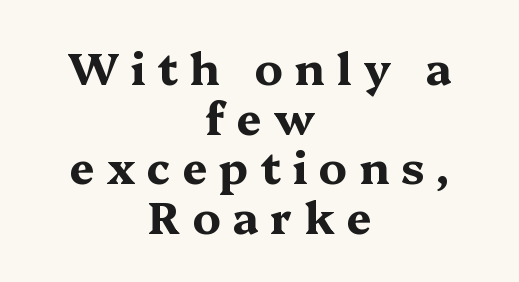
The image shows 44 px bold, wide serif type, upright; set centered, tight line spacing (1.13x), unusually wide letter spacing (+0.27 em), not underlined; medium stroke contrast and a medium x-height.
